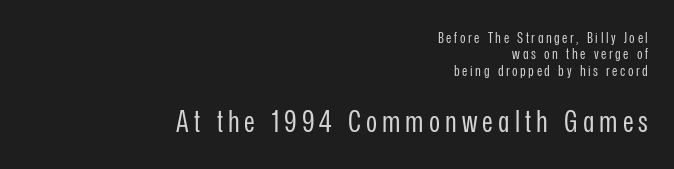
Tall strokes in this sample are plumb rather than angled. Lines of text with bare space underneath. Look at the glyph heights: the lower group is clearly the bigger setting. Regarding serifs, this sample does without them.
